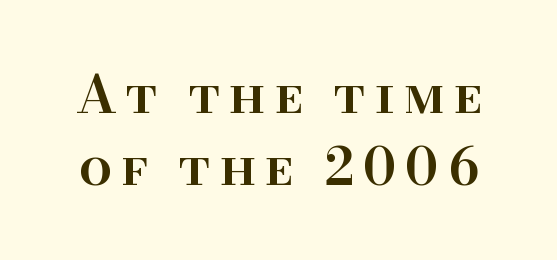
The image shows 52 px semibold serif type, upright; set normal line spacing (1.38x), not underlined; high stroke contrast and a small x-height.
